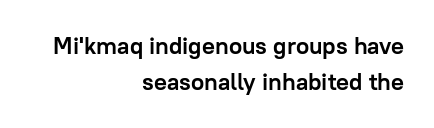
Q: Is the text bold? A: Yes.
Q: Is the text italic (slanted)? A: No, it is upright.
Q: Is the text underlined? A: No.
Q: How is the paragraph aligned? A: Right-aligned.
Q: Is the spacing between letters normal or unusually wide? A: Normal.
Q: Is the spacing between lines tight, normal or loose? A: Normal.
